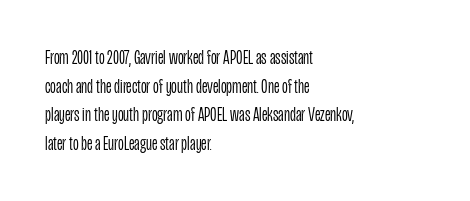
Honestly, the letter spacing is just normal — you wouldn't notice it. Every row of glyphs begins at an identical x-position on the left. The lettering holds an erect, upright posture throughout. A typesetter would call this leading conventional body-copy spacing.
